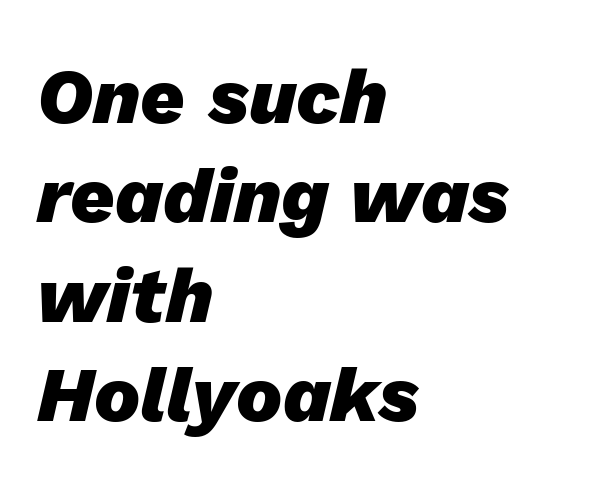
{"italic": "yes", "lean": "right", "slant_degrees": 13, "bold": "yes", "weight": "heavy", "width": "normal", "stroke_contrast": "low", "x_height": "medium", "monospaced": "no", "underline": "no", "align": "left", "line_spacing": "normal", "line_spacing_ratio": 1.29, "letter_spacing": "normal", "letter_spacing_em": 0.0, "glyph_px": 77}
